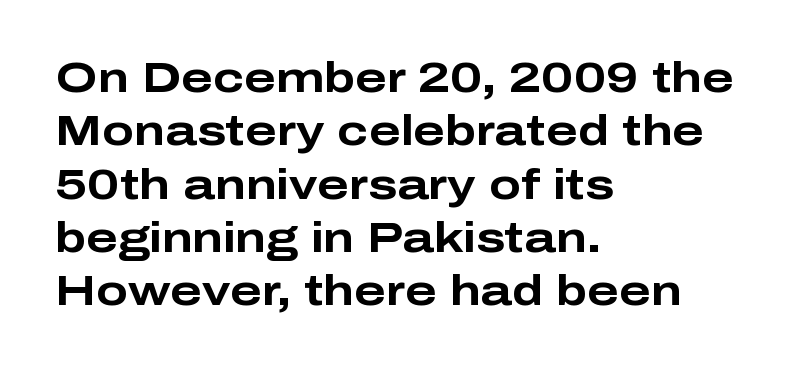
Q: Is the text bold? A: Yes.
Q: Is the text italic (slanted)? A: No, it is upright.
Q: Is the typeface a serif or a sans-serif typeface? A: Sans-serif.
Q: Is the text underlined? A: No.
Q: How is the paragraph aligned? A: Left-aligned.
Q: Is the spacing between letters normal or unusually wide? A: Normal.
Q: Is the spacing between lines tight, normal or loose? A: Normal.
Q: Width (condensed, normal, or wide)? A: Wide.
Q: Stroke contrast? A: Low.
Q: x-height? A: Medium.
Q: Monospaced? A: No.
